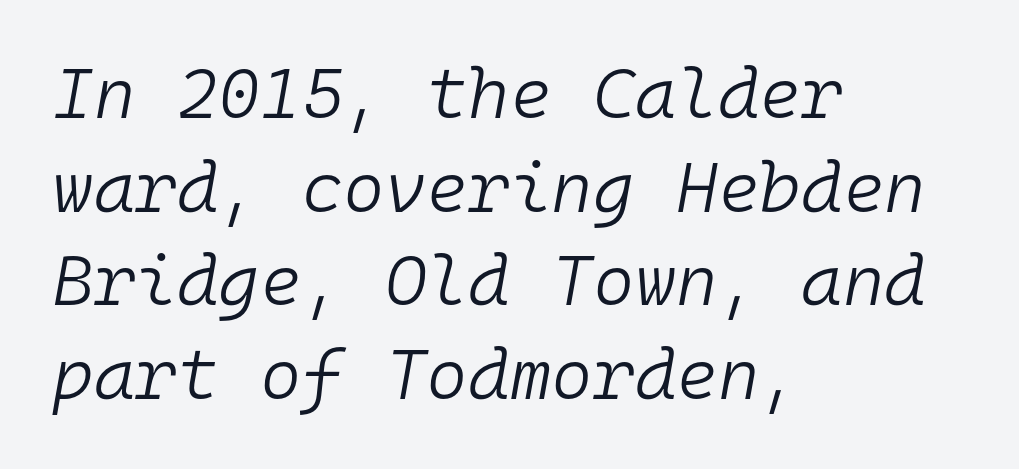
{"italic": "yes", "lean": "right", "slant_degrees": 10, "bold": "no", "weight": "light", "width": "normal", "stroke_contrast": "low", "x_height": "medium", "monospaced": "yes", "underline": "no", "align": "left", "line_spacing": "normal", "line_spacing_ratio": 1.32, "letter_spacing": "normal", "letter_spacing_em": 0.0, "glyph_px": 71}
